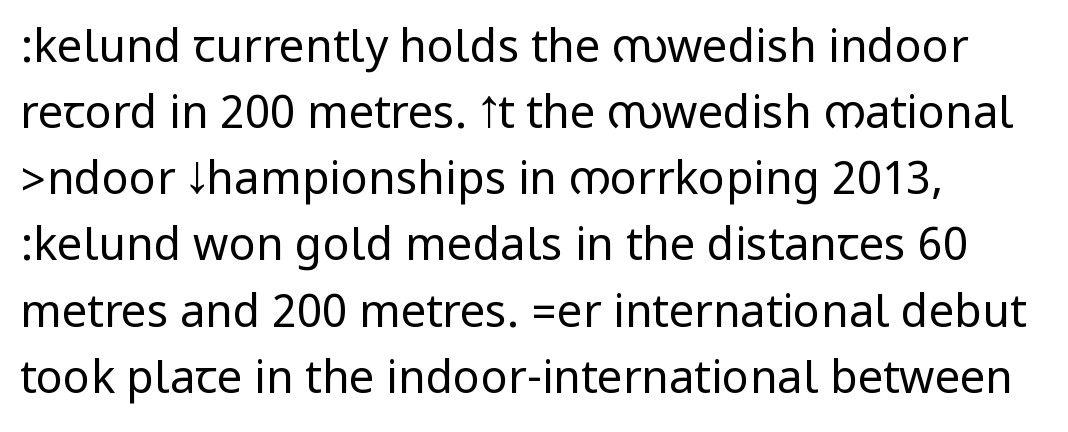
Characters follow at the spacing the type designer built in. Unmarked baselines from the first word to the last. Quick note: not italic, upright. Type style note: lacks serifs. Stroke mass is kept to a normal reading level or below. The designer left line spacing at the default.
